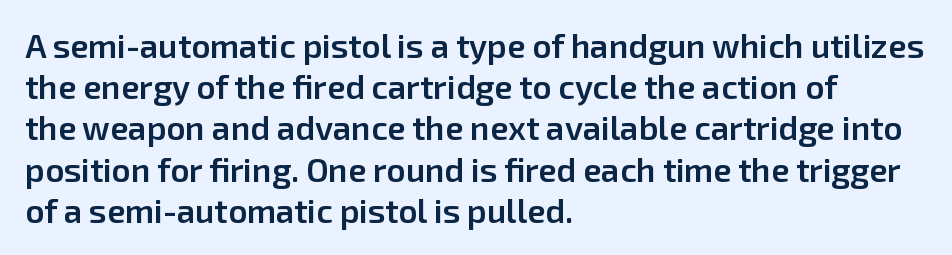
The image shows 33 px semibold sans-serif type, upright; set left-aligned, normal line spacing (1.25x), normal letter spacing, not underlined; low stroke contrast and a medium x-height.
